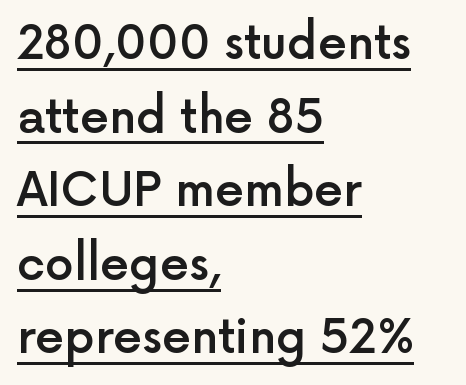
The image shows 46 px semibold sans-serif type, upright; set left-aligned, normal line spacing (1.6x), normal letter spacing, underlined; a medium x-height.
